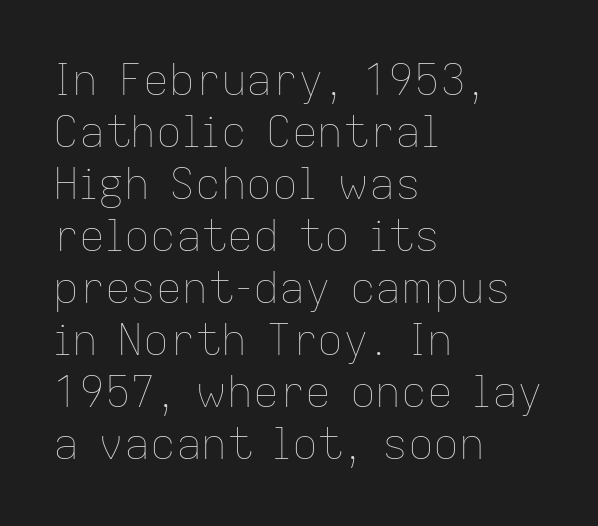
{"italic": "no", "bold": "no", "weight": "thin", "width": "normal", "stroke_contrast": "low", "x_height": "medium", "monospaced": "no", "underline": "no", "align": "left", "line_spacing_ratio": 1.21, "letter_spacing": "normal", "letter_spacing_em": 0.0, "glyph_px": 43}
